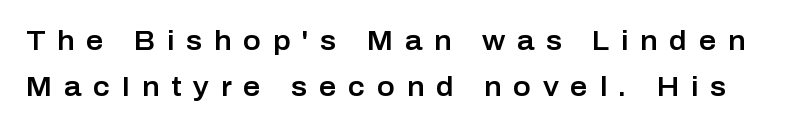
{"italic": "no", "underline": "no", "line_spacing_ratio": 1.72, "letter_spacing": "wide", "letter_spacing_em": 0.43, "glyph_px": 27}
